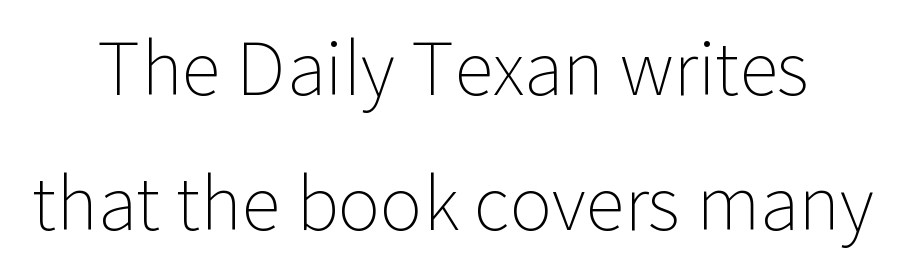
The image shows 72 px light sans-serif type, upright; set line spacing 1.87x, normal letter spacing, not underlined; low stroke contrast and a medium x-height.
